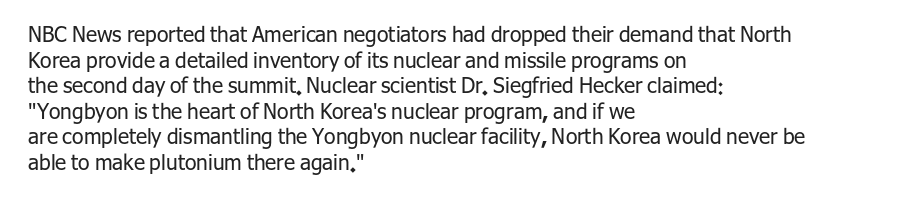
Q: Is the text bold? A: No.
Q: Is the text italic (slanted)? A: No, it is upright.
Q: Is the text underlined? A: No.
Q: How is the paragraph aligned? A: Left-aligned.
Q: Is the spacing between letters normal or unusually wide? A: Normal.
